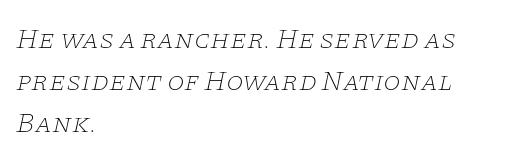
Q: Is the text bold? A: No.
Q: Is the text italic (slanted)? A: Yes, it leans right by about 11 degrees.
Q: Is the typeface a serif or a sans-serif typeface? A: Serif.
Q: Is the text underlined? A: No.
Q: How is the paragraph aligned? A: Left-aligned.
Q: Is the spacing between letters normal or unusually wide? A: Normal.
Q: Is the spacing between lines tight, normal or loose? A: Normal.
Q: Width (condensed, normal, or wide)? A: Wide.
Q: Stroke contrast? A: Low.
Q: x-height? A: Large.
Q: Monospaced? A: No.
